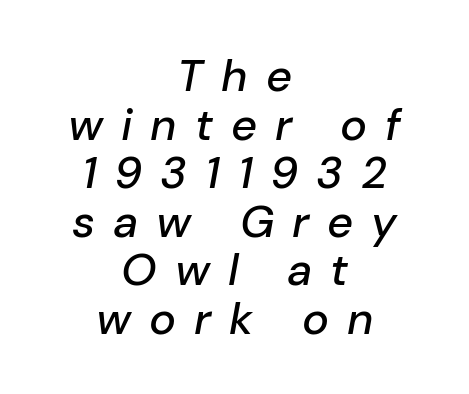
Q: Is the text italic (slanted)? A: Yes, it leans right by about 10 degrees.
Q: Is the text underlined? A: No.
Q: How is the paragraph aligned? A: Centered.
Q: Is the spacing between letters normal or unusually wide? A: Unusually wide.
Q: Is the spacing between lines tight, normal or loose? A: Tight.
Q: Width (condensed, normal, or wide)? A: Normal.
Q: Stroke contrast? A: Low.
Q: x-height? A: Medium.
Q: Monospaced? A: No.
